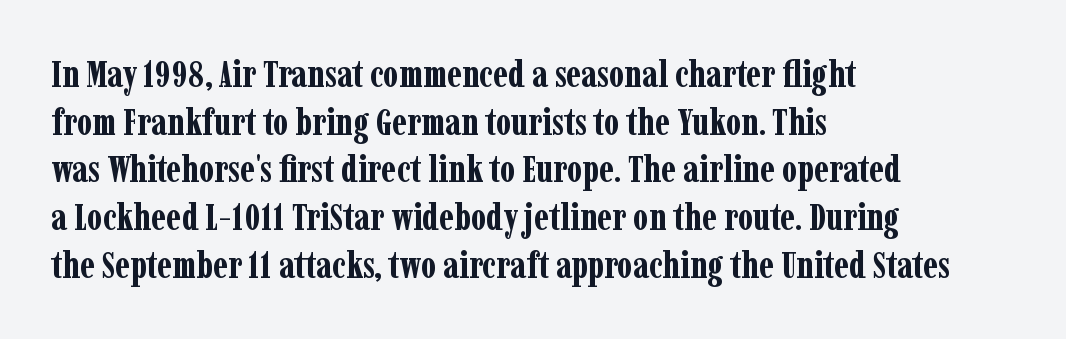
The image shows 37 px bold, condensed serif type, upright; set left-aligned, normal line spacing (1.29x), normal letter spacing, not underlined; low stroke contrast and a medium x-height.
